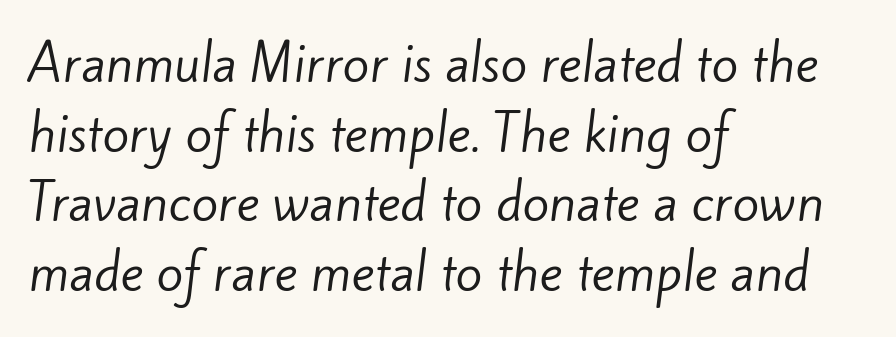
Q: Is the text bold? A: No.
Q: Is the typeface a serif or a sans-serif typeface? A: Sans-serif.
Q: Is the text underlined? A: No.
Q: How is the paragraph aligned? A: Left-aligned.
Q: Is the spacing between letters normal or unusually wide? A: Normal.
Q: Is the spacing between lines tight, normal or loose? A: Normal.
Q: Width (condensed, normal, or wide)? A: Normal.
Q: Stroke contrast? A: Low.
Q: x-height? A: Small.
Q: Monospaced? A: No.
